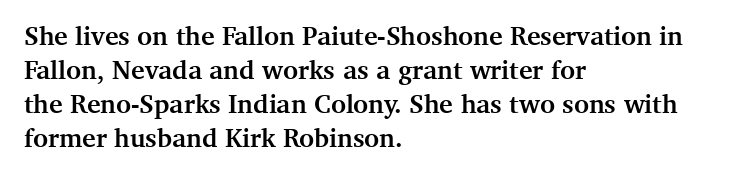
Typeset ragged right — the left edge is the straight one. Words float on clear page, feet unadorned. Vertically, the passage feels balanced, rows spaced as you'd expect. This sample uses plain, unmodified letter spacing. Summary of weight: heavy, a full bold. Characters remain perfectly vertical along every line.
